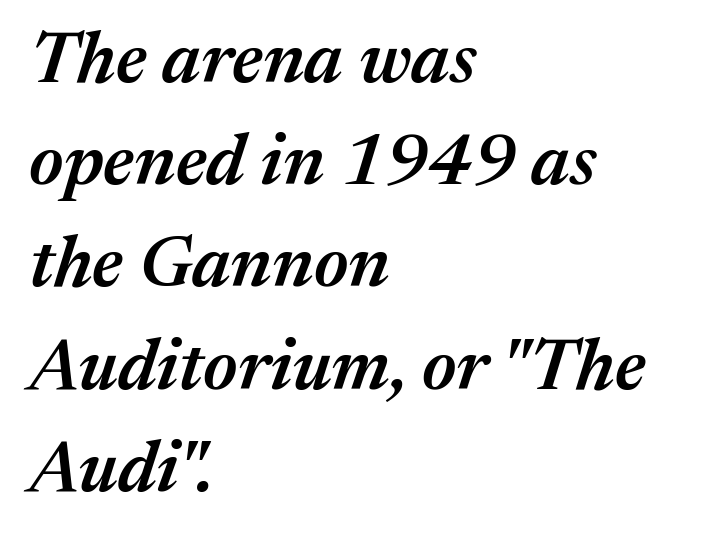
{"italic": "yes", "lean": "right", "slant_degrees": 17, "bold": "semi", "weight": "semibold", "width": "normal", "stroke_contrast": "medium", "x_height": "medium", "monospaced": "no", "underline": "no", "align": "left", "line_spacing": "normal", "line_spacing_ratio": 1.42, "letter_spacing": "normal", "letter_spacing_em": 0.0, "glyph_px": 72}
